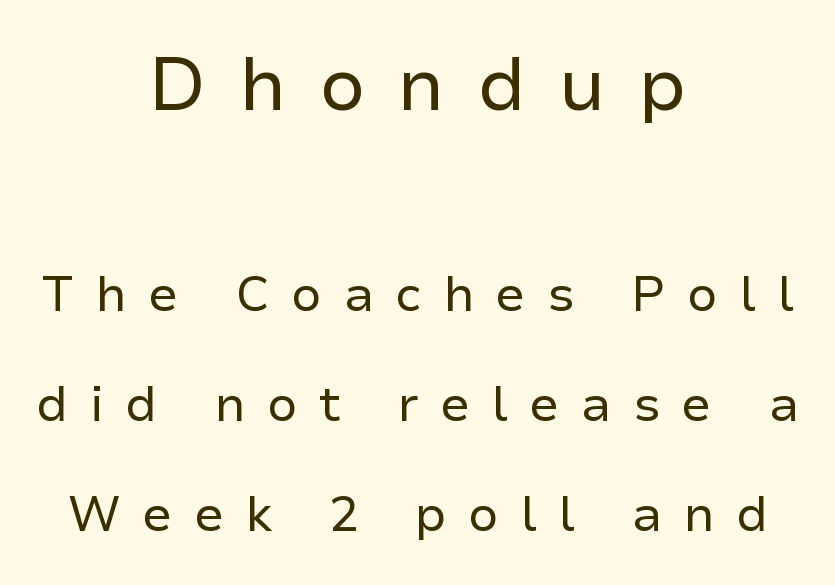
{"serif": "no", "italic": "no", "bold": "no", "weight": "regular", "width": "normal", "stroke_contrast": "low", "x_height": "medium", "monospaced": "no", "underline": "no", "align": "center", "line_spacing": "loose", "line_spacing_ratio": 2.25, "letter_spacing": "wide", "letter_spacing_em": 0.43, "larger_block": "first", "size_ratio": 1.51, "glyph_px": 74}
